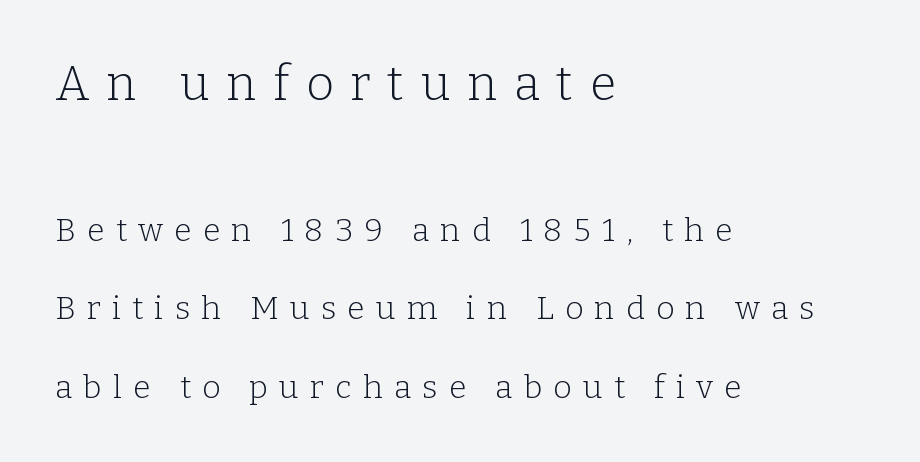
Successive baselines arrive slowly, with a big drop between each. The space beneath each line is pristine and unruled. The rendering uses natural spacing where letterforms have individual widths. Rendered with straight, roman letterforms. Which of the two is more prominent by size? The first, at the top. Loose tracking; the words dissolve into strings of separated letters.
